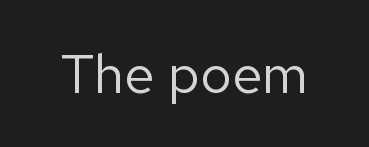
{"serif": "no", "italic": "no", "bold": "no", "weight": "regular", "width": "normal", "stroke_contrast": "low", "x_height": "medium", "monospaced": "no", "underline": "no", "letter_spacing": "normal", "letter_spacing_em": 0.0, "glyph_px": 55}
